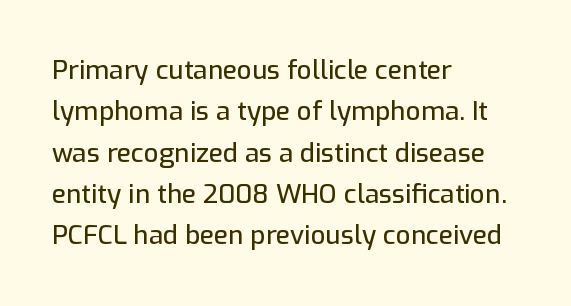
Q: Is the text italic (slanted)? A: No, it is upright.
Q: Is the text underlined? A: No.
Q: How is the paragraph aligned? A: Left-aligned.
Q: Is the spacing between letters normal or unusually wide? A: Normal.
Q: Is the spacing between lines tight, normal or loose? A: Normal.
